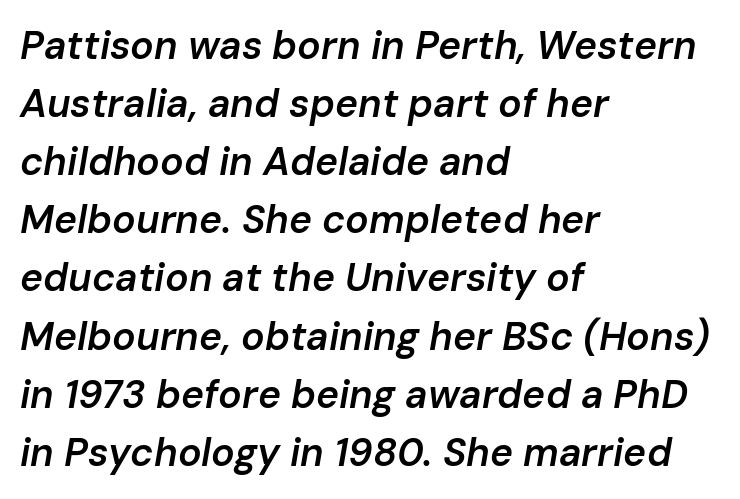
Varying glyph widths throughout — classic text-font behaviour. Quick note: italic. If you drew a ruler down the left edge, every line would touch it. Short note: letters normally spaced. One glance says typical: line gaps are just what's usual. The passage shown is semibold, sitting just below true bold.
